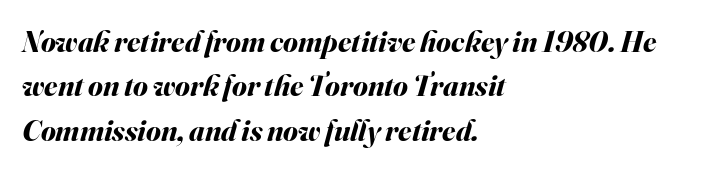
Descenders are the only things crossing below the line. The letterforms sit shoulder to shoulder at normal distance. If you drew a ruler down the left edge, every line would touch it. In terms of leading, this rendering sits right in the middle. The passage shown is emphatically bold. Would a proofreader flag this as italicized? Yes.
